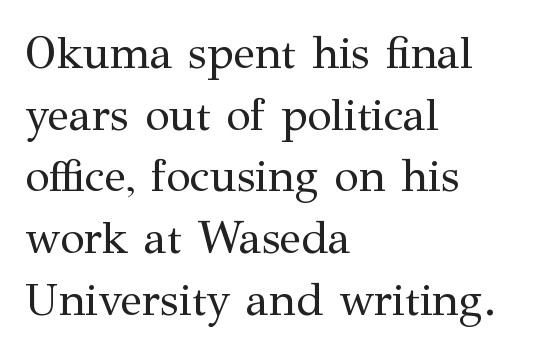
The image shows 45 px regular-weight serif type, upright; set left-aligned, normal line spacing (1.37x), normal letter spacing, not underlined; medium stroke contrast and a medium x-height.
